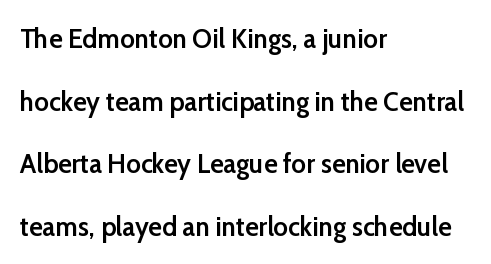
{"serif": "no", "italic": "no", "bold": "semi", "weight": "semibold", "width": "normal", "stroke_contrast": "low", "x_height": "medium", "monospaced": "no", "underline": "no", "align": "left", "line_spacing": "loose", "line_spacing_ratio": 2.24, "letter_spacing": "normal", "letter_spacing_em": 0.0, "glyph_px": 28}
